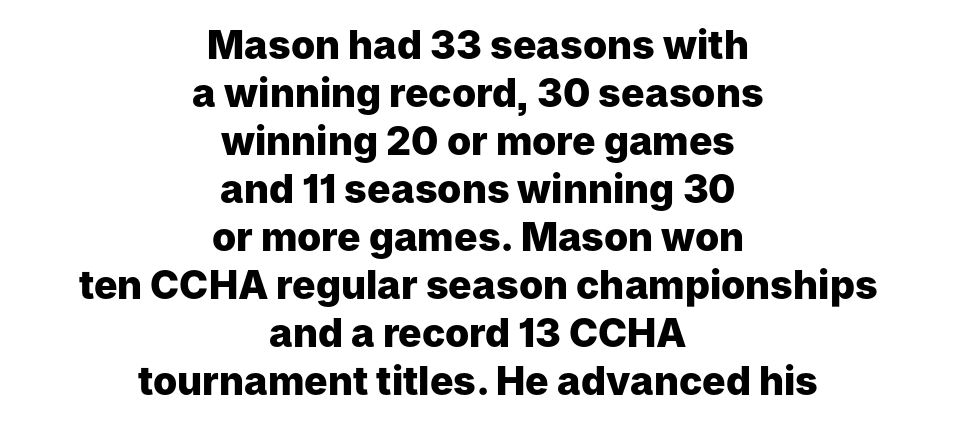
The image shows 39 px heavy sans-serif type, upright; set centered, line spacing 1.23x, normal letter spacing, not underlined; low stroke contrast and a medium x-height.
